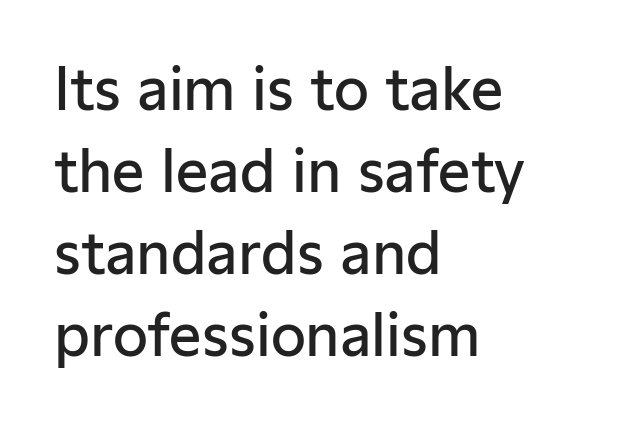
Q: Is the text bold? A: Semi-bold.
Q: Is the text italic (slanted)? A: No, it is upright.
Q: Is the typeface a serif or a sans-serif typeface? A: Sans-serif.
Q: Is the text underlined? A: No.
Q: How is the paragraph aligned? A: Left-aligned.
Q: Is the spacing between letters normal or unusually wide? A: Normal.
Q: Is the spacing between lines tight, normal or loose? A: Normal.
Q: Width (condensed, normal, or wide)? A: Normal.
Q: Stroke contrast? A: Low.
Q: x-height? A: Medium.
Q: Monospaced? A: No.
